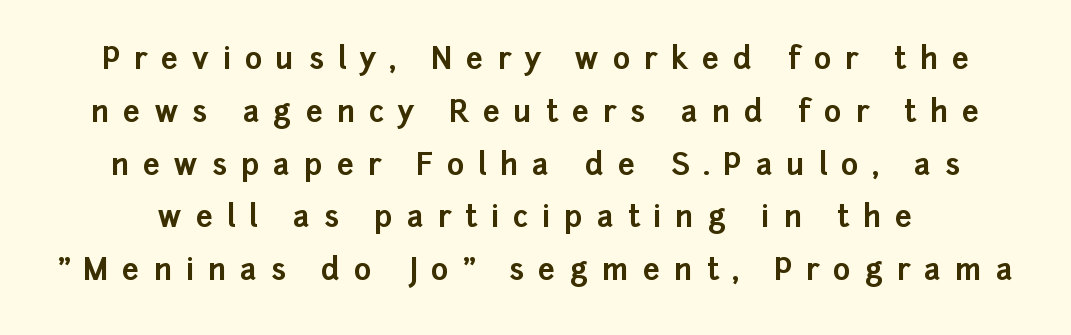
Rule under the text: the space is simply empty. Nothing sits at the stroke ends, so this counts as sans-serif. Stroke thickness is high; the sample reads as a true bold. Words appear elongated and porous because spacing is wide. In terms of posture, this sample is upright. Proportional: the letters do not fall into vertical columns.
